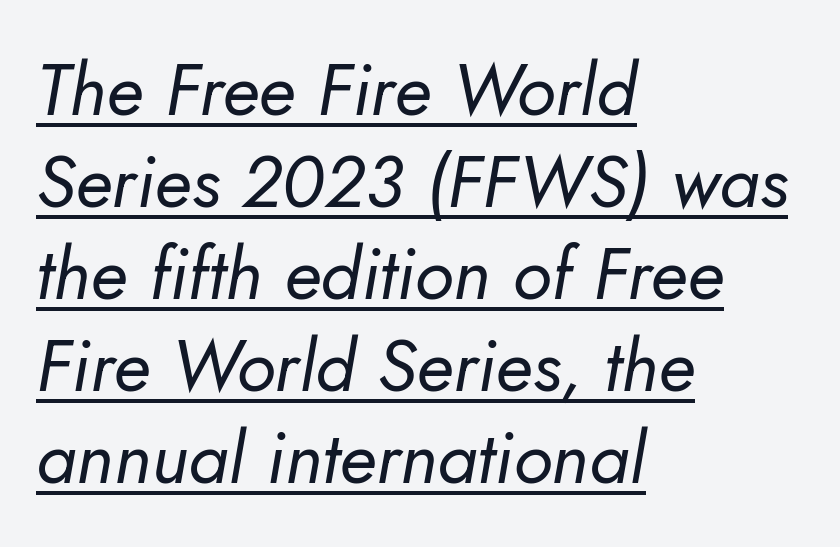
The image shows 73 px regular-weight type, italic (leaning right); set left-aligned, normal line spacing (1.26x), normal letter spacing, underlined; low stroke contrast and a small x-height.
